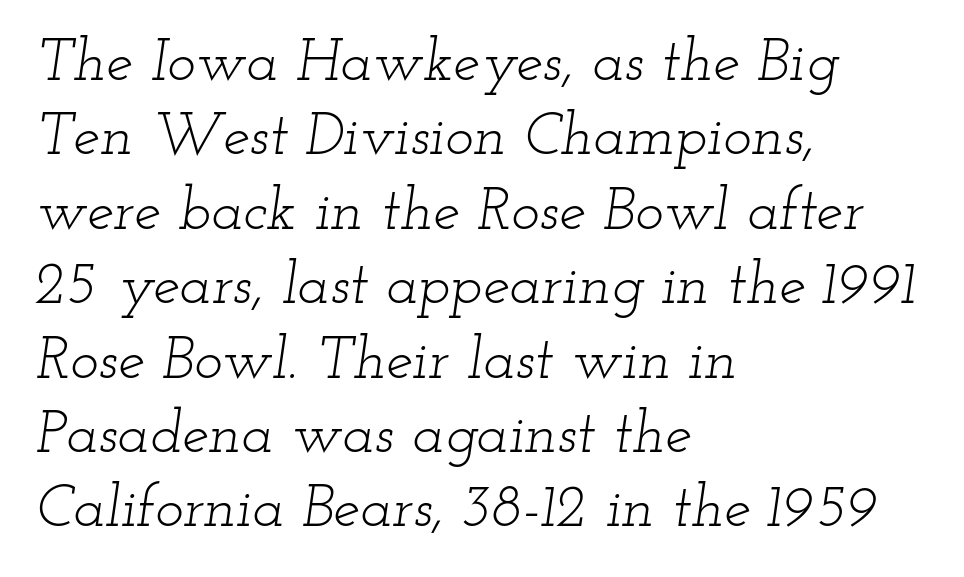
{"serif": "yes", "italic": "yes", "lean": "right", "slant_degrees": 12, "bold": "no", "weight": "light", "width": "wide", "stroke_contrast": "low", "x_height": "small", "monospaced": "no", "underline": "no", "align": "left", "line_spacing_ratio": 1.24, "letter_spacing": "normal", "letter_spacing_em": 0.0, "glyph_px": 60}
